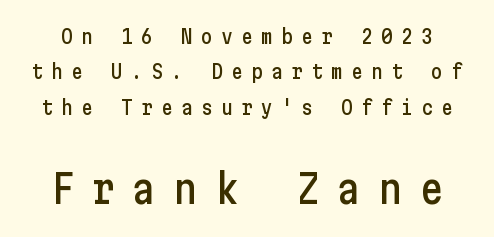
Q: Is the text italic (slanted)? A: No, it is upright.
Q: Is the typeface a serif or a sans-serif typeface? A: Sans-serif.
Q: Is the text underlined? A: No.
Q: Is the spacing between letters normal or unusually wide? A: Unusually wide.
Q: Which block of text is set in a larger size, the first (top) or the second (bottom)? A: The second (bottom) one.
Q: Width (condensed, normal, or wide)? A: Condensed.
Q: Stroke contrast? A: Low.
Q: x-height? A: Medium.
